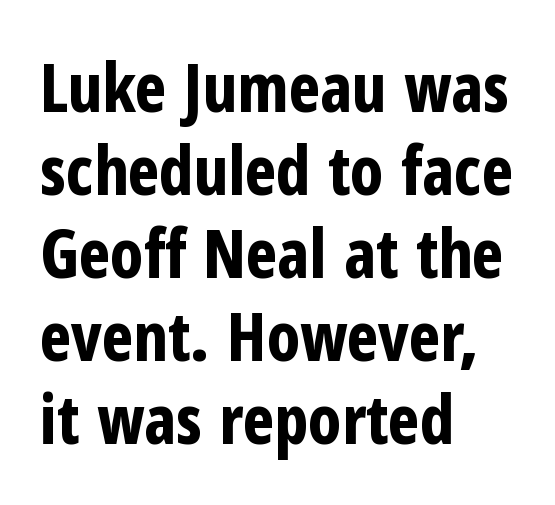
Which margin do the lines hug? The left one — the right edge is uneven. Is this a fixed-width face? No — the glyphs have proportional, varying widths. Characters follow at the spacing the type designer built in. Thick stems and heavy bowls — unmistakably bold.
